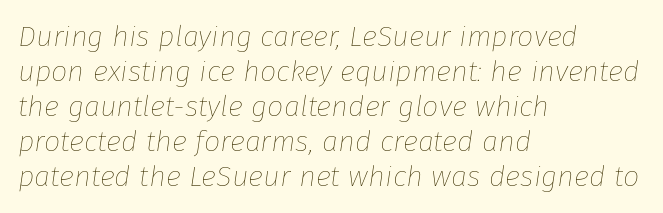
The ragged edge is on the right, which tells us the setting is flush left. Nothing unusual about the tracking: characters are spaced as the font intends. Stems and bowls with no extra thickness — not bold. The lettering tilts uniformly, giving the passage an italic look. You could not count columns in this text — the font is proportionally spaced.
